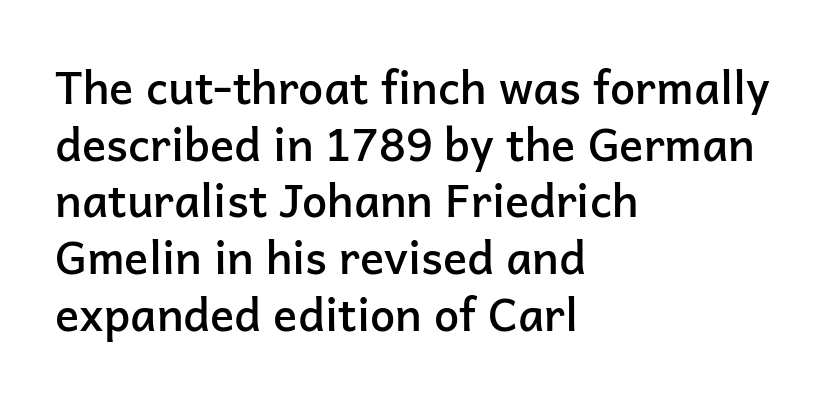
Anything drawn beneath the words? Only blank space. Italic: no, the glyphs are upright roman. The letters are semibold — heavier than regular but short of a full bold. Here the designer chose a conventional face with non-uniform glyph widths. The rows are spaced the way most documents space them. The compositor pushed each line to the left boundary.
